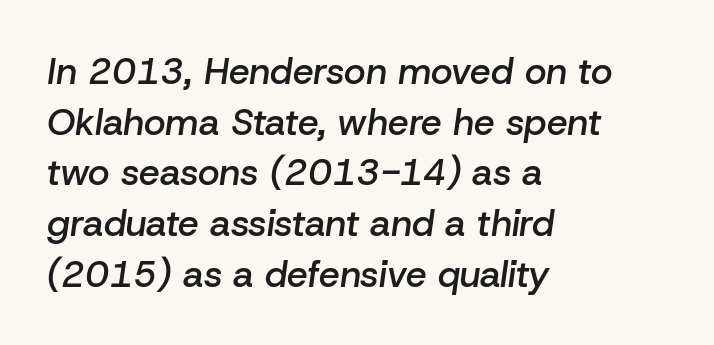
Does the copy run flush right? No — it runs flush left. Check under the words: just untouched page. Students, observe: this is what conventionally led text looks like. Here the designer chose a conventional face with non-uniform glyph widths. Italic? Definitely — the glyphs are oblique. The passage shown is semibold, sitting just below true bold.
